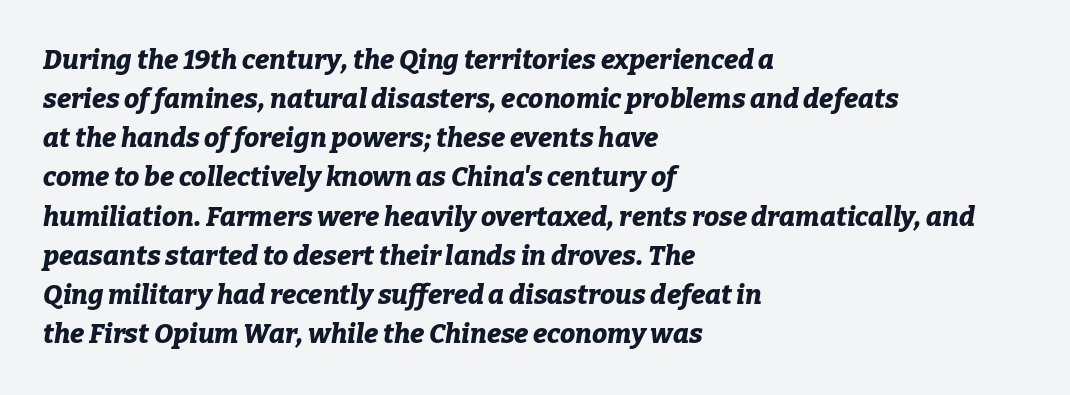
Nobody drew a line under any word here. Quick note: italic. Tracking value appears to be zero — textbook default spacing. Typeset ragged right — the left edge is the straight one.
